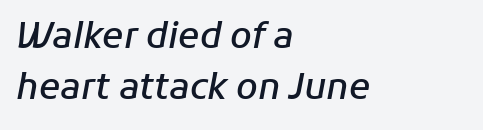
Q: Is the text bold? A: Semi-bold.
Q: Is the text italic (slanted)? A: Yes, it leans right by about 11 degrees.
Q: Is the text underlined? A: No.
Q: How is the paragraph aligned? A: Left-aligned.
Q: Is the spacing between letters normal or unusually wide? A: Normal.
Q: Is the spacing between lines tight, normal or loose? A: Normal.
Q: Width (condensed, normal, or wide)? A: Normal.
Q: Stroke contrast? A: Low.
Q: x-height? A: Medium.
Q: Monospaced? A: No.
